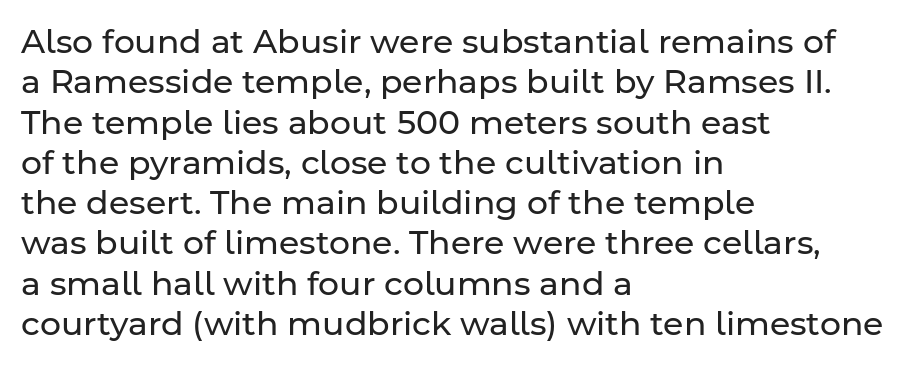
Decoration check: the copy has no underline. Note: no serifs on the glyphs. Notice how the stems are strictly vertical — no italics here. Reading down the block, your eye returns to a fixed left position each line.
